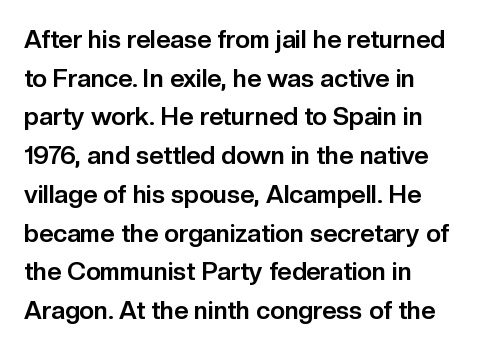
Lines of text with bare space underneath. Default kerning and tracking; the words read as compact shapes. Typeset ragged right — the left edge is the straight one. Regarding leading, the lines here are spaced in the standard way. Every stem runs plumb, perpendicular to the baseline.
